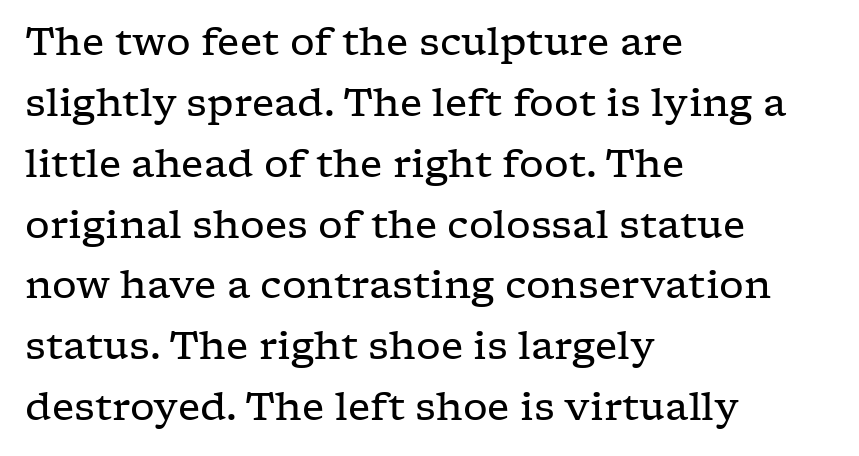
The image shows 39 px regular-weight, wide serif type, upright; set left-aligned, normal line spacing (1.56x), normal letter spacing, not underlined; low stroke contrast and a medium x-height.
